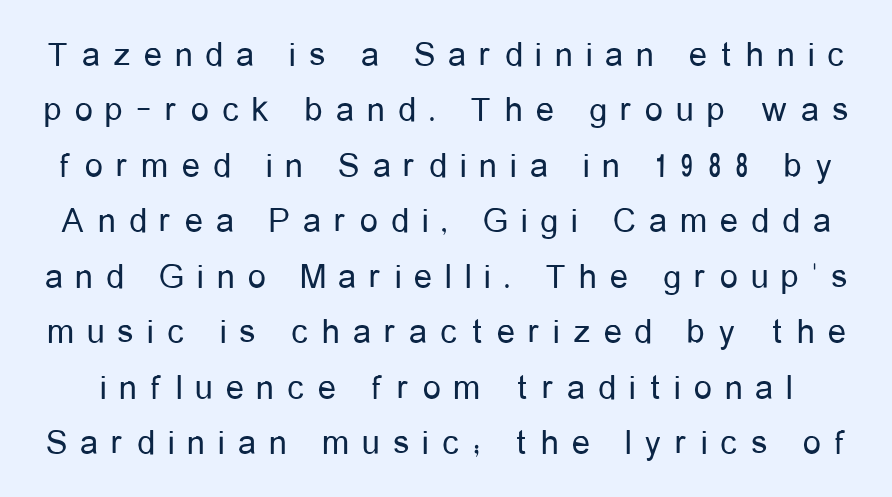
Q: Is the text bold? A: No.
Q: Is the text italic (slanted)? A: No, it is upright.
Q: Is the typeface a serif or a sans-serif typeface? A: Sans-serif.
Q: Is the text underlined? A: No.
Q: Is the spacing between letters normal or unusually wide? A: Unusually wide.
Q: Is the spacing between lines tight, normal or loose? A: Normal.
Q: Width (condensed, normal, or wide)? A: Condensed.
Q: Stroke contrast? A: Low.
Q: x-height? A: Medium.
Q: Monospaced? A: No.
